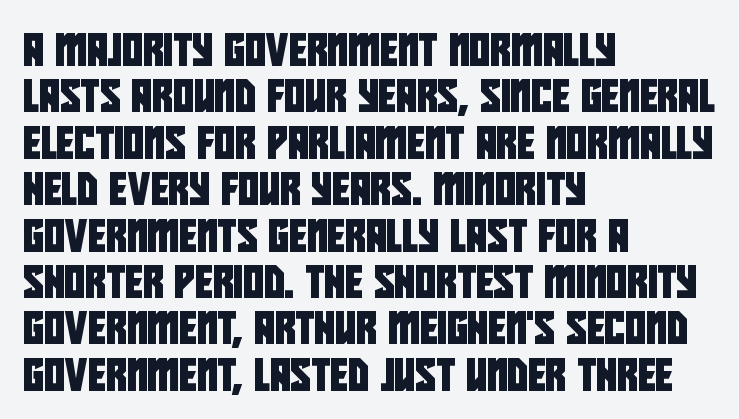
Q: Is the typeface a serif or a sans-serif typeface? A: Sans-serif.
Q: Is the text underlined? A: No.
Q: How is the paragraph aligned? A: Left-aligned.
Q: Is the spacing between letters normal or unusually wide? A: Normal.
Q: Is the spacing between lines tight, normal or loose? A: Normal.
Q: Width (condensed, normal, or wide)? A: Condensed.
Q: Stroke contrast? A: Low.
Q: x-height? A: Large.
Q: Monospaced? A: No.
